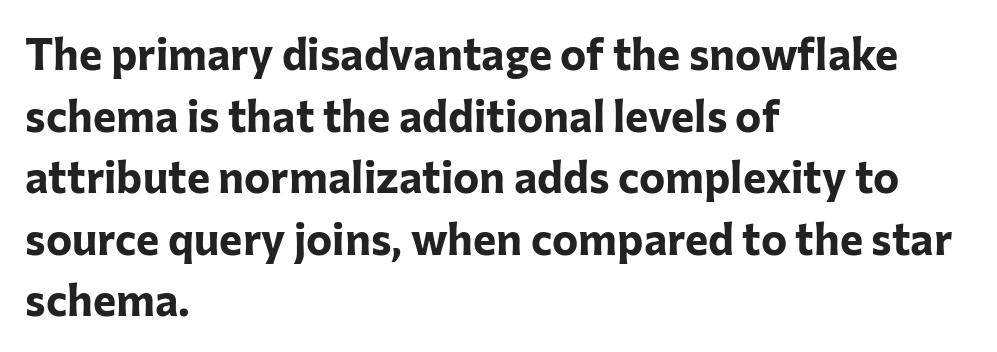
The image shows 44 px bold sans-serif type, upright; set left-aligned, normal line spacing (1.4x), normal letter spacing, not underlined; low stroke contrast and a medium x-height.
